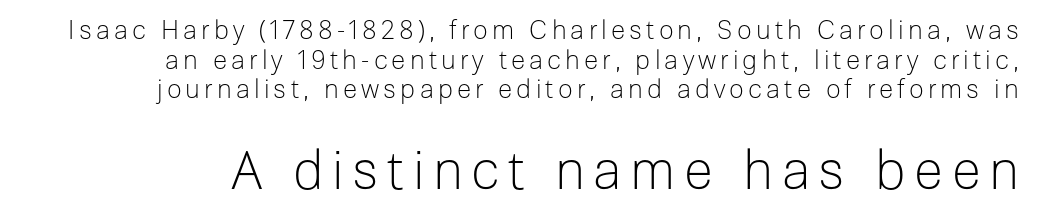
Q: Is the text bold? A: No.
Q: Is the text italic (slanted)? A: No, it is upright.
Q: Is the typeface a serif or a sans-serif typeface? A: Sans-serif.
Q: Is the text underlined? A: No.
Q: Is the spacing between lines tight, normal or loose? A: Tight.
Q: Which block of text is set in a larger size, the first (top) or the second (bottom)? A: The second (bottom) one.
Q: Width (condensed, normal, or wide)? A: Normal.
Q: Stroke contrast? A: Low.
Q: x-height? A: Medium.
Q: Monospaced? A: No.
